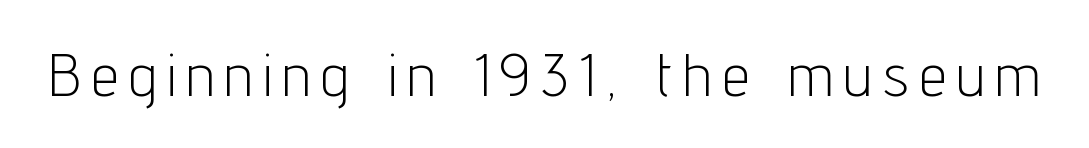
The lettering holds an erect, upright posture throughout. The weight tops out at a normal text grade. The passage shown is typed in a proportional face where columns would drift. Regarding serifs, this sample does without them. The foot of each line stays bare and open.
